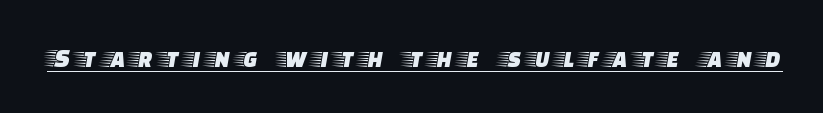
{"serif": "yes", "width": "wide", "stroke_contrast": "low", "x_height": "large", "monospaced": "no", "underline": "yes", "letter_spacing": "wide", "letter_spacing_em": 0.29, "glyph_px": 28}
